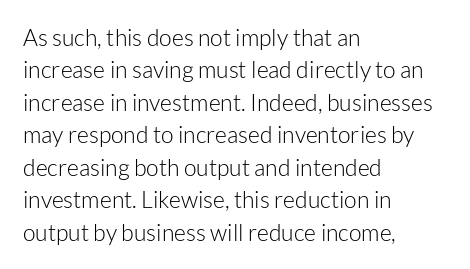
{"italic": "no", "bold": "no", "underline": "no", "align": "left", "line_spacing": "normal", "line_spacing_ratio": 1.41, "letter_spacing": "normal", "letter_spacing_em": 0.0, "glyph_px": 23}
